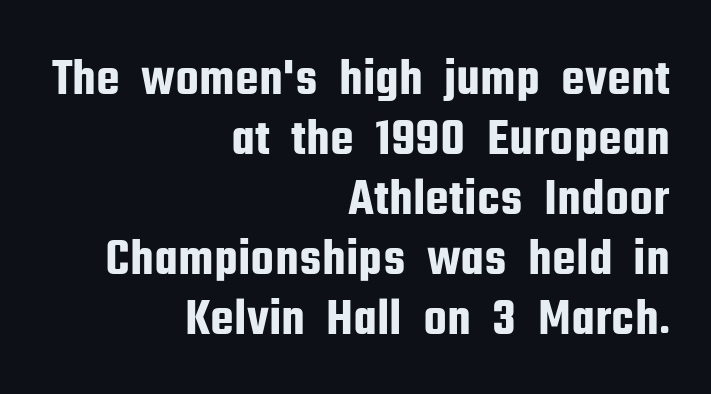
Q: Is the text italic (slanted)? A: No, it is upright.
Q: Is the typeface a serif or a sans-serif typeface? A: Sans-serif.
Q: Is the text underlined? A: No.
Q: How is the paragraph aligned? A: Right-aligned.
Q: Is the spacing between letters normal or unusually wide? A: Normal.
Q: Is the spacing between lines tight, normal or loose? A: Tight.
Q: Width (condensed, normal, or wide)? A: Condensed.
Q: Stroke contrast? A: Low.
Q: x-height? A: Medium.
Q: Monospaced? A: No.
